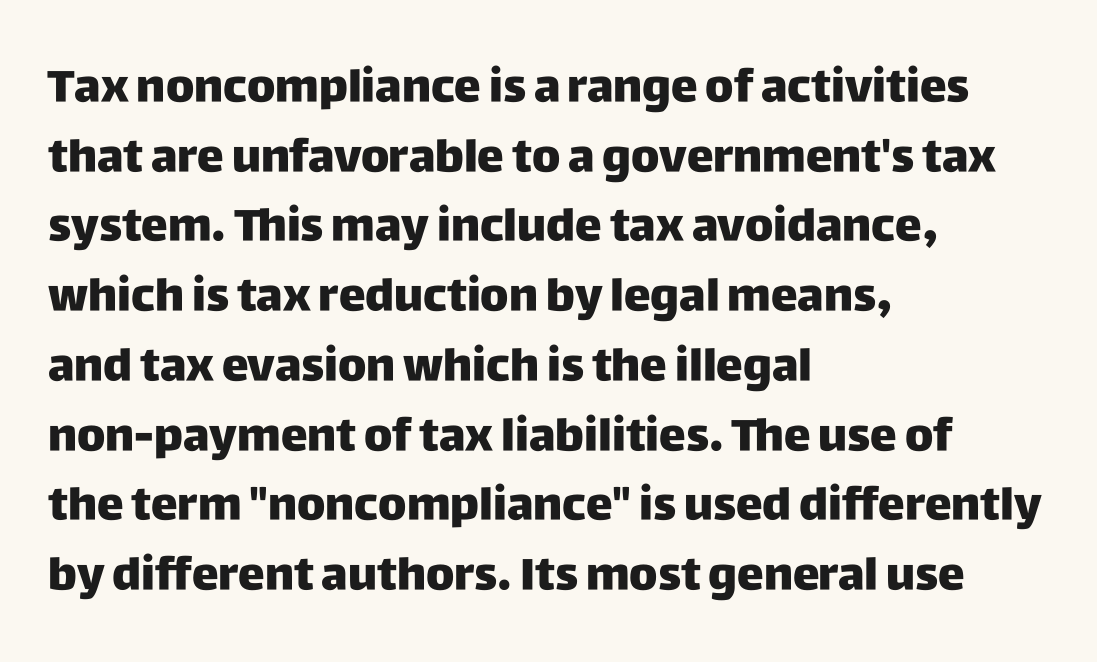
The face used here is proportionally spaced, like ordinary book or web type. The passage shown is not underscored anywhere. The specimen reads as upright at a glance. Spacing between characters is what you'd get straight out of the box.
